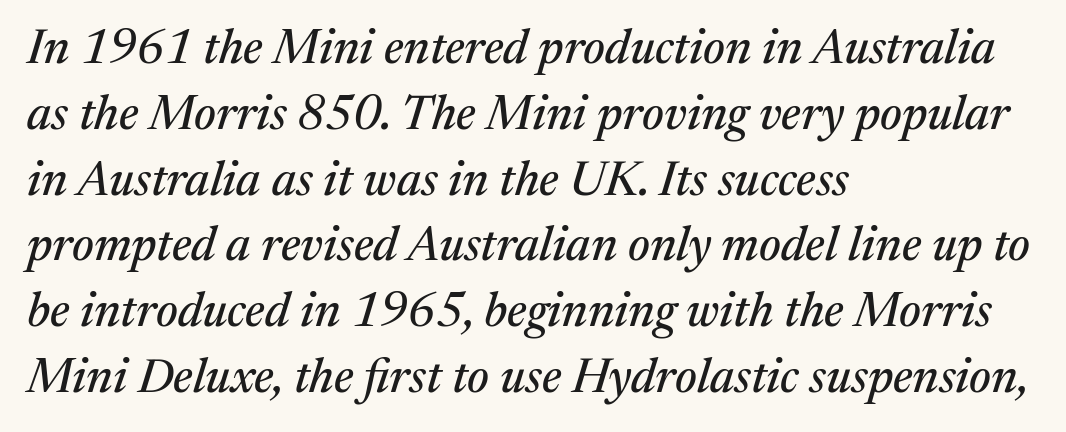
Q: Is the text italic (slanted)? A: Yes, it leans right by about 17 degrees.
Q: Is the typeface a serif or a sans-serif typeface? A: Serif.
Q: Is the text underlined? A: No.
Q: How is the paragraph aligned? A: Left-aligned.
Q: Is the spacing between letters normal or unusually wide? A: Normal.
Q: Is the spacing between lines tight, normal or loose? A: Normal.
Q: Width (condensed, normal, or wide)? A: Normal.
Q: Stroke contrast? A: Medium.
Q: x-height? A: Medium.
Q: Monospaced? A: No.
